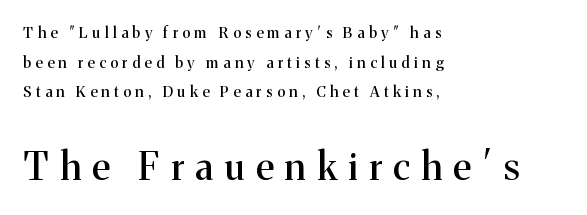
Does extra space separate the letters? Yes, quite a lot of it. These lines stand farther apart than default settings would place them. Horizontal alignment here is leftward, the default for most running prose. Compare the two chunks: the lower has the greater cap height. These lines are rendered in a variable-pitch font. This sample uses a serif face.
